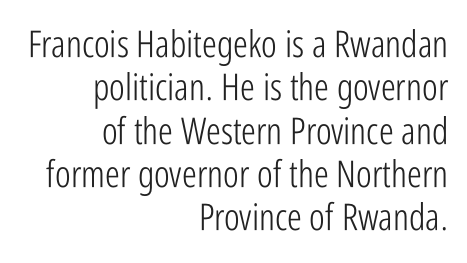
{"serif": "no", "italic": "no", "bold": "no", "weight": "light", "width": "condensed", "stroke_contrast": "low", "x_height": "medium", "monospaced": "no", "underline": "no", "align": "right", "line_spacing_ratio": 1.17, "letter_spacing": "normal", "letter_spacing_em": 0.0, "glyph_px": 37}
